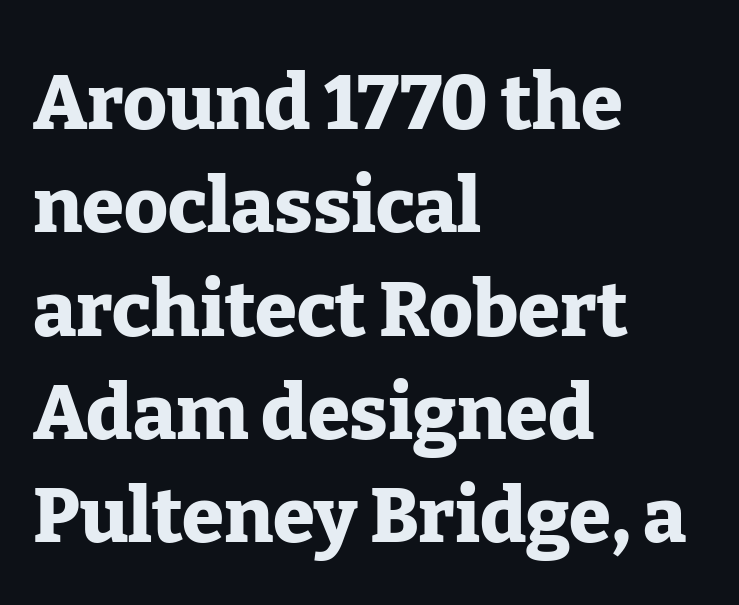
Q: Is the text bold? A: Yes.
Q: Is the text italic (slanted)? A: No, it is upright.
Q: Is the typeface a serif or a sans-serif typeface? A: Serif.
Q: Is the text underlined? A: No.
Q: How is the paragraph aligned? A: Left-aligned.
Q: Is the spacing between letters normal or unusually wide? A: Normal.
Q: Is the spacing between lines tight, normal or loose? A: Normal.
Q: Width (condensed, normal, or wide)? A: Normal.
Q: Stroke contrast? A: Low.
Q: x-height? A: Medium.
Q: Monospaced? A: No.
